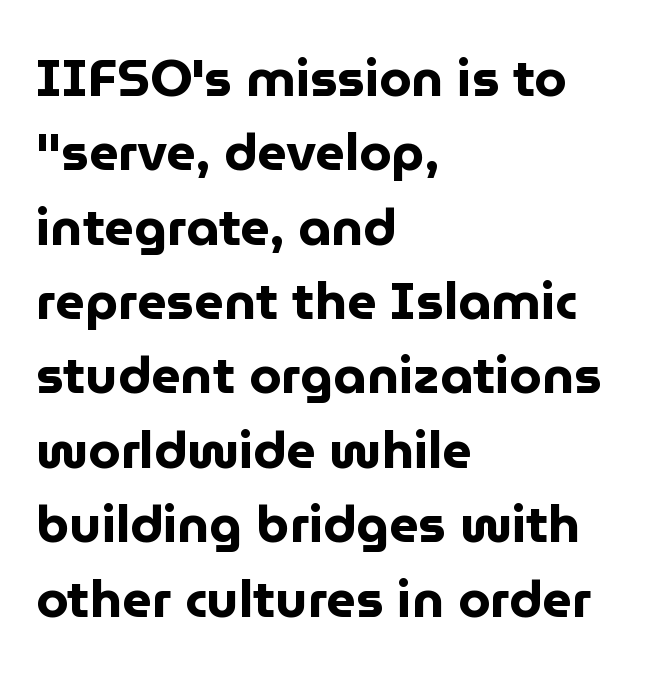
{"serif": "no", "italic": "no", "bold": "yes", "weight": "bold", "width": "normal", "stroke_contrast": "low", "x_height": "medium", "monospaced": "no", "underline": "no", "align": "left", "line_spacing": "normal", "line_spacing_ratio": 1.43, "letter_spacing": "normal", "letter_spacing_em": 0.0, "glyph_px": 52}
